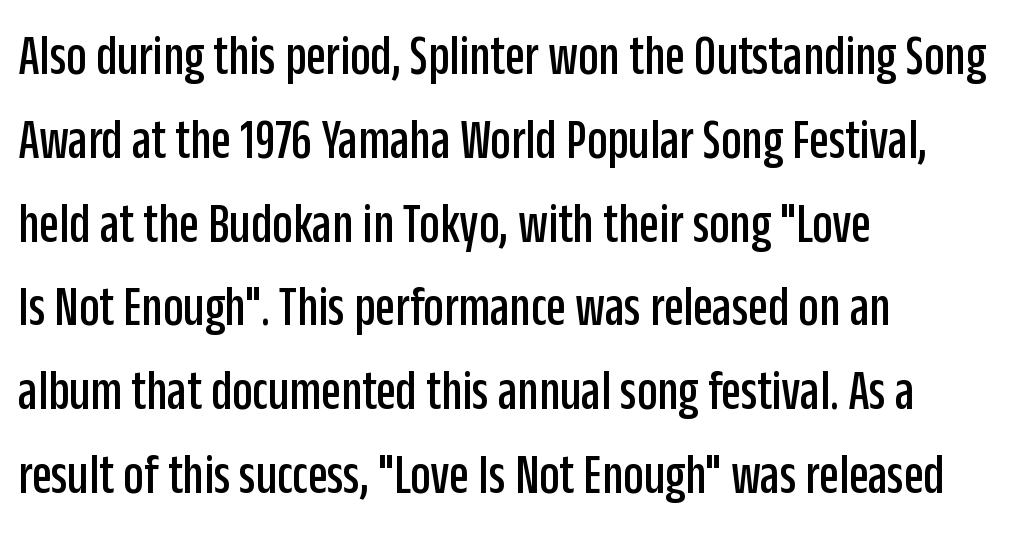
Q: Is the text italic (slanted)? A: No, it is upright.
Q: Is the typeface a serif or a sans-serif typeface? A: Sans-serif.
Q: Is the text underlined? A: No.
Q: How is the paragraph aligned? A: Left-aligned.
Q: Is the spacing between letters normal or unusually wide? A: Normal.
Q: Is the spacing between lines tight, normal or loose? A: Normal.
Q: Width (condensed, normal, or wide)? A: Condensed.
Q: Stroke contrast? A: Low.
Q: x-height? A: Large.
Q: Monospaced? A: No.
